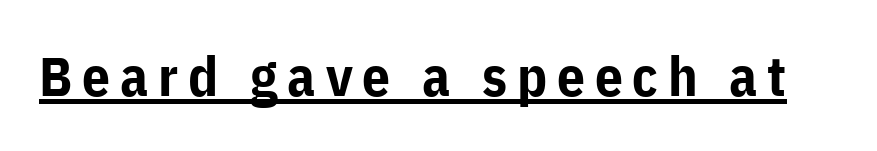
{"serif": "no", "italic": "no", "bold": "yes", "weight": "bold", "width": "normal", "stroke_contrast": "low", "x_height": "medium", "monospaced": "no", "underline": "yes", "glyph_px": 55}
